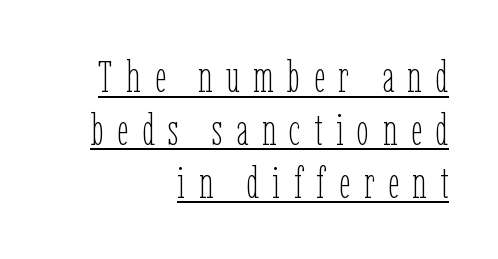
{"italic": "no", "bold": "no", "weight": "thin", "width": "condensed", "stroke_contrast": "low", "x_height": "medium", "monospaced": "no", "underline": "yes", "align": "right", "line_spacing_ratio": 1.2, "letter_spacing": "wide", "letter_spacing_em": 0.31, "glyph_px": 44}
